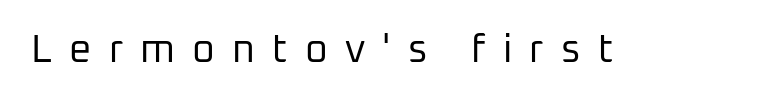
{"serif": "no", "italic": "no", "bold": "no", "weight": "regular", "width": "normal", "stroke_contrast": "low", "x_height": "medium", "monospaced": "no", "underline": "no", "letter_spacing": "wide", "letter_spacing_em": 0.44, "glyph_px": 39}
